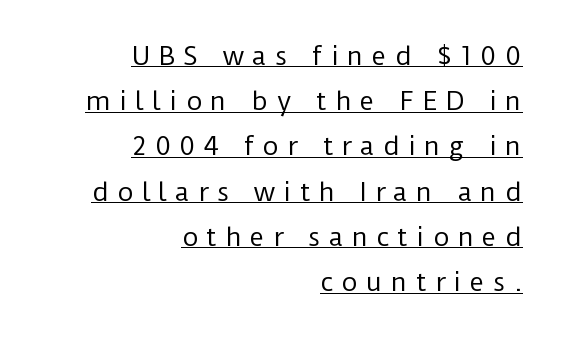
The image shows 25 px text type, upright; set right-aligned, line spacing 1.81x, unusually wide letter spacing (+0.33 em), underlined.
